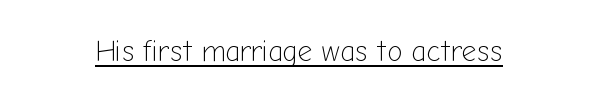
The image shows 29 px light sans-serif type, upright; set normal letter spacing, underlined; low stroke contrast and a medium x-height.
